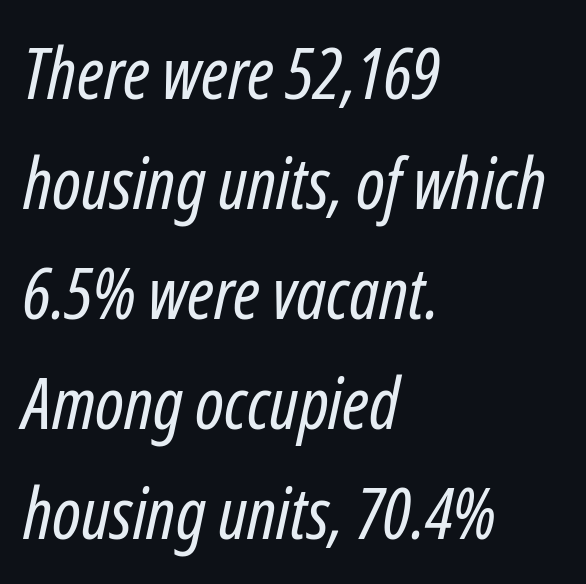
Underlining? Definitely not there. Looks like regular typesetting: each glyph gets only the width it needs. Glyph-to-glyph distance matches everyday printed text. Evenly set lines give the paragraph a standard silhouette. Looking at the ascenders, they clearly lean. Typeset ragged right — the left edge is the straight one.
